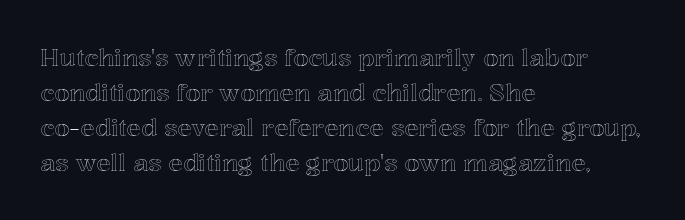
Q: Is the text italic (slanted)? A: No, it is upright.
Q: Is the text underlined? A: No.
Q: How is the paragraph aligned? A: Left-aligned.
Q: Is the spacing between letters normal or unusually wide? A: Normal.
Q: Is the spacing between lines tight, normal or loose? A: Normal.
